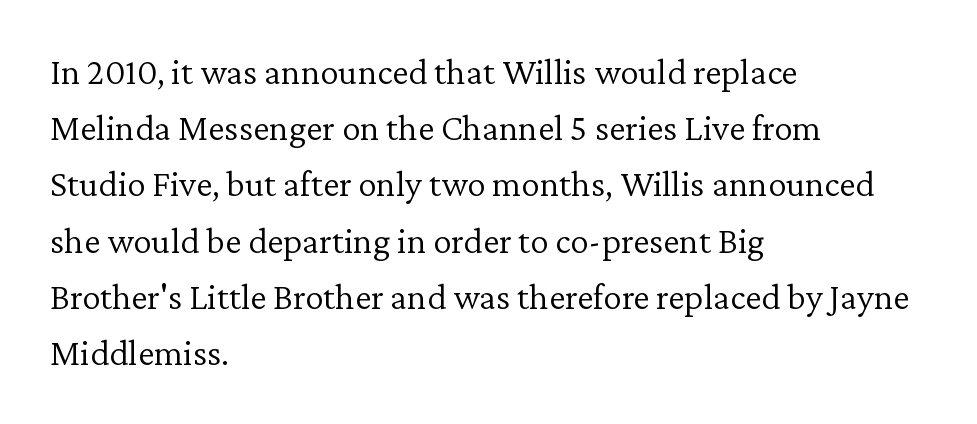
Q: Is the text bold? A: No.
Q: Is the text italic (slanted)? A: No, it is upright.
Q: Is the typeface a serif or a sans-serif typeface? A: Serif.
Q: Is the text underlined? A: No.
Q: How is the paragraph aligned? A: Left-aligned.
Q: Is the spacing between letters normal or unusually wide? A: Normal.
Q: Is the spacing between lines tight, normal or loose? A: Normal.
Q: Width (condensed, normal, or wide)? A: Normal.
Q: Stroke contrast? A: Low.
Q: x-height? A: Medium.
Q: Monospaced? A: No.
